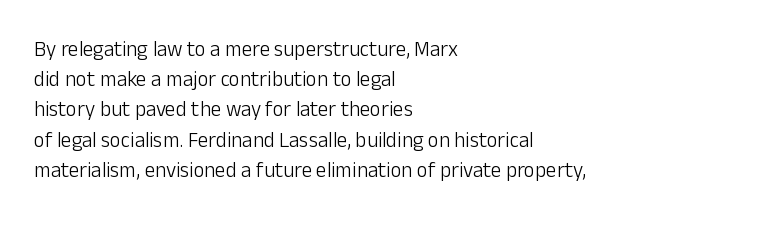
Q: Is the text bold? A: No.
Q: Is the text italic (slanted)? A: No, it is upright.
Q: Is the text underlined? A: No.
Q: How is the paragraph aligned? A: Left-aligned.
Q: Is the spacing between letters normal or unusually wide? A: Normal.
Q: Is the spacing between lines tight, normal or loose? A: Normal.
